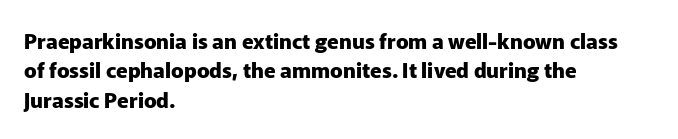
Q: Is the text bold? A: Yes.
Q: Is the text italic (slanted)? A: No, it is upright.
Q: Is the text underlined? A: No.
Q: How is the paragraph aligned? A: Left-aligned.
Q: Is the spacing between letters normal or unusually wide? A: Normal.
Q: Is the spacing between lines tight, normal or loose? A: Normal.
